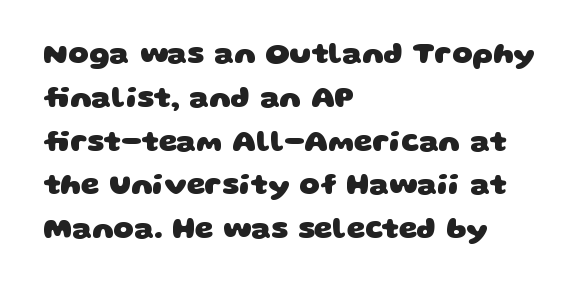
The image shows 29 px heavy, wide sans-serif type; set left-aligned, normal line spacing (1.51x), normal letter spacing, not underlined; low stroke contrast and a large x-height.
